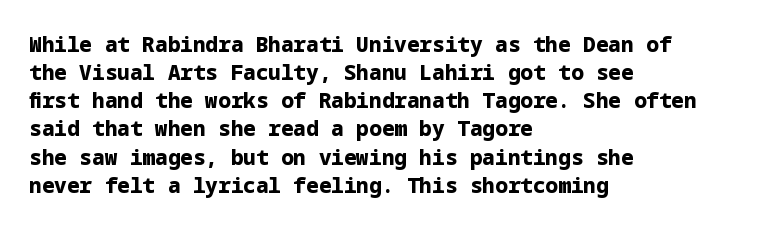
Q: Is the text bold? A: Yes.
Q: Is the text italic (slanted)? A: No, it is upright.
Q: Is the text underlined? A: No.
Q: How is the paragraph aligned? A: Left-aligned.
Q: Is the spacing between letters normal or unusually wide? A: Normal.
Q: Is the spacing between lines tight, normal or loose? A: Normal.
